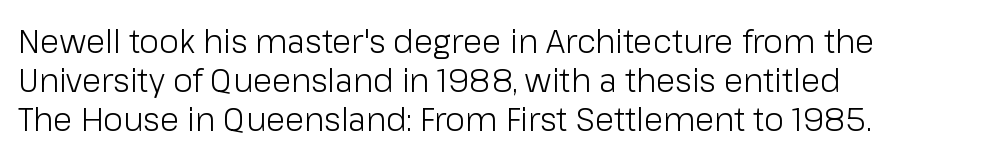
Descenders are the only things crossing below the line. Honestly, the letter spacing is just normal — you wouldn't notice it. The axis of the letterforms is exactly vertical. A light-to-regular cut is what we see here. Proportional: the letters do not fall into vertical columns.
